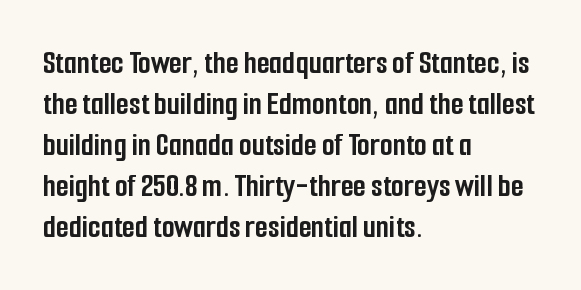
The image shows 33 px semibold, condensed sans-serif type, upright; set left-aligned, line spacing 1.24x, normal letter spacing, not underlined; low stroke contrast and a medium x-height.
